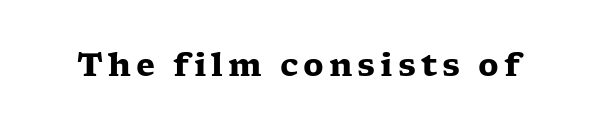
Check the space under the baseline: it is left empty. Font category for this specimen: serif. You'd pick this weight for a headline — it's a proper bold. The type sits square on the baseline with zero lean. Looks like regular typesetting: each glyph gets only the width it needs.
